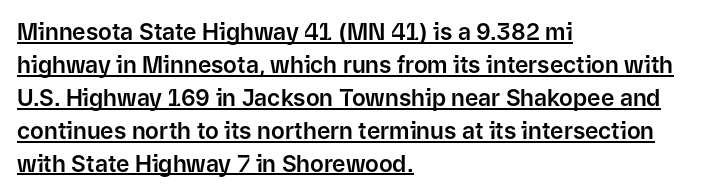
The image shows 23 px text type, upright; set left-aligned, normal line spacing (1.43x), normal letter spacing, underlined.
